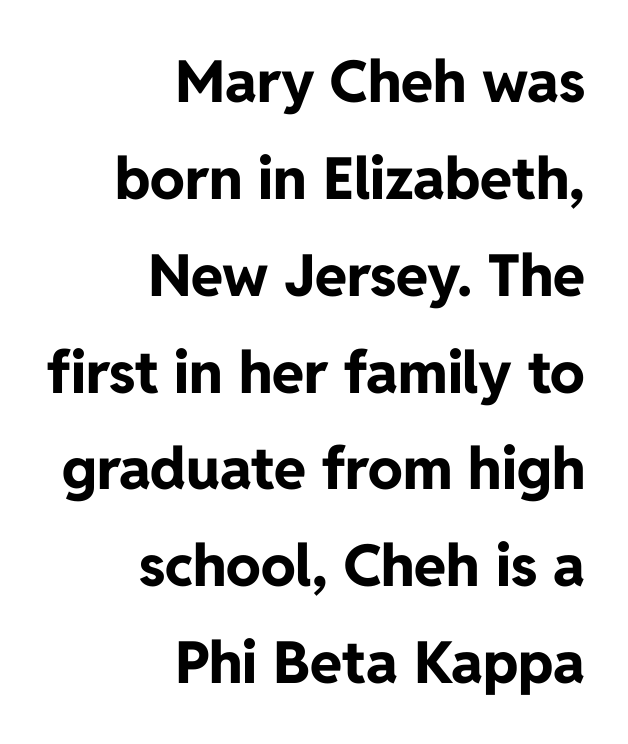
{"serif": "no", "italic": "no", "bold": "yes", "weight": "bold", "width": "normal", "stroke_contrast": "low", "x_height": "medium", "monospaced": "no", "underline": "no", "align": "right", "line_spacing": "normal", "line_spacing_ratio": 1.67, "letter_spacing": "normal", "letter_spacing_em": 0.0, "glyph_px": 58}
